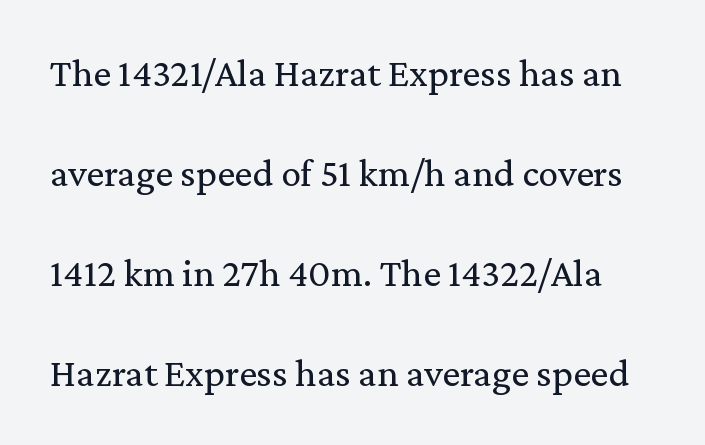
Caption: standard tracking, unaltered. Letters have the restrained weight of plain body copy at most. Proportional: the letters do not fall into vertical columns. The block of text is sparse from top to bottom, with ample space between rows. Only glyphs here, with clear space below each row. The letters stand straight up with perfectly vertical stems.
